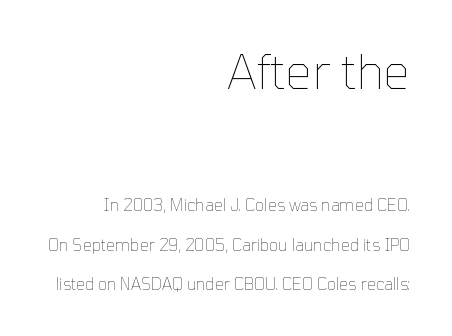
{"italic": "no", "bold": "no", "weight": "thin", "width": "normal", "stroke_contrast": "low", "x_height": "medium", "monospaced": "no", "underline": "no", "align": "right", "line_spacing": "loose", "line_spacing_ratio": 2.46, "letter_spacing": "normal", "letter_spacing_em": 0.0, "larger_block": "first", "size_ratio": 2.94, "glyph_px": 47}
